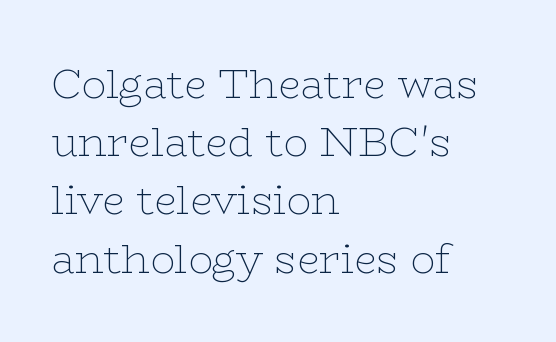
Counters stay open thanks to moderate or lighter strokes. Where is the straight margin? On the left. Examine the stroke ends and you'll spot serifs. The space beneath each line is pristine and unruled.
